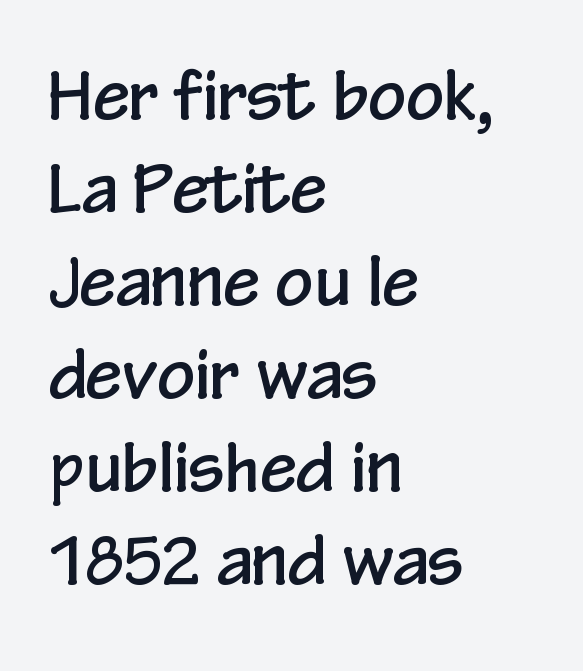
Q: Is the text italic (slanted)? A: No, it is upright.
Q: Is the typeface a serif or a sans-serif typeface? A: Sans-serif.
Q: Is the text underlined? A: No.
Q: How is the paragraph aligned? A: Left-aligned.
Q: Is the spacing between letters normal or unusually wide? A: Normal.
Q: Is the spacing between lines tight, normal or loose? A: Normal.
Q: Width (condensed, normal, or wide)? A: Condensed.
Q: Stroke contrast? A: Low.
Q: x-height? A: Medium.
Q: Monospaced? A: No.
